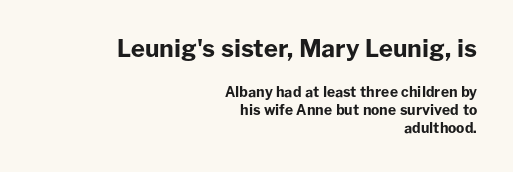
{"italic": "no", "bold": "yes", "underline": "no", "align": "right", "line_spacing": "normal", "line_spacing_ratio": 1.26, "letter_spacing": "normal", "letter_spacing_em": 0.0, "larger_block": "first", "size_ratio": 1.71, "glyph_px": 24}
